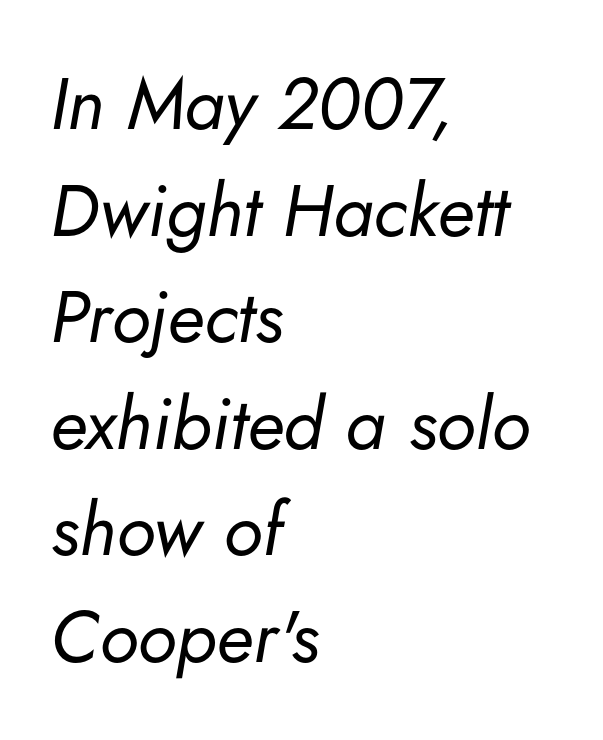
The image shows 73 px regular-weight type, italic (leaning right); set left-aligned, normal line spacing (1.46x), normal letter spacing, not underlined; low stroke contrast and a small x-height.
